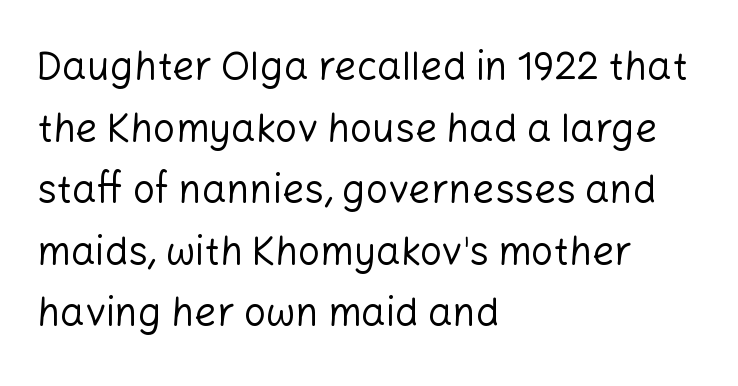
The image shows 39 px regular-weight sans-serif type, upright; set left-aligned, normal line spacing (1.58x), normal letter spacing, not underlined; low stroke contrast and a medium x-height.
